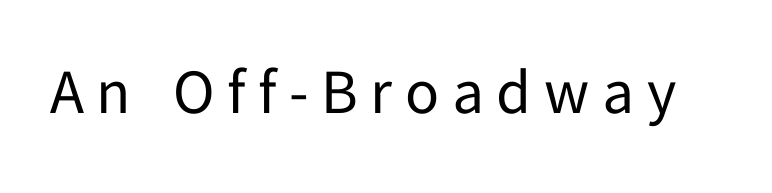
{"serif": "no", "italic": "no", "bold": "no", "weight": "regular", "width": "normal", "stroke_contrast": "low", "x_height": "medium", "monospaced": "no", "underline": "no", "letter_spacing": "wide", "letter_spacing_em": 0.2, "glyph_px": 63}
